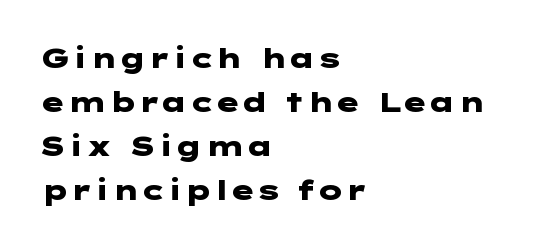
Q: Is the text bold? A: Yes.
Q: Is the text italic (slanted)? A: No, it is upright.
Q: Is the typeface a serif or a sans-serif typeface? A: Sans-serif.
Q: Is the text underlined? A: No.
Q: How is the paragraph aligned? A: Left-aligned.
Q: Is the spacing between letters normal or unusually wide? A: Normal.
Q: Is the spacing between lines tight, normal or loose? A: Normal.
Q: Width (condensed, normal, or wide)? A: Wide.
Q: Stroke contrast? A: Low.
Q: x-height? A: Medium.
